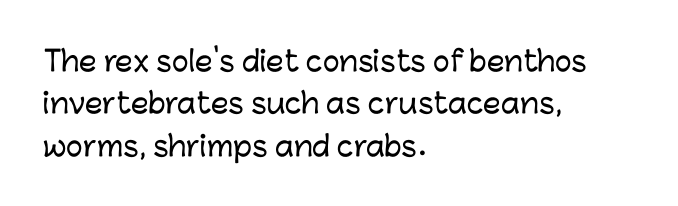
Q: Is the text italic (slanted)? A: No, it is upright.
Q: Is the typeface a serif or a sans-serif typeface? A: Sans-serif.
Q: Is the text underlined? A: No.
Q: How is the paragraph aligned? A: Left-aligned.
Q: Is the spacing between letters normal or unusually wide? A: Normal.
Q: Is the spacing between lines tight, normal or loose? A: Normal.
Q: Width (condensed, normal, or wide)? A: Normal.
Q: Stroke contrast? A: Low.
Q: x-height? A: Medium.
Q: Monospaced? A: No.
